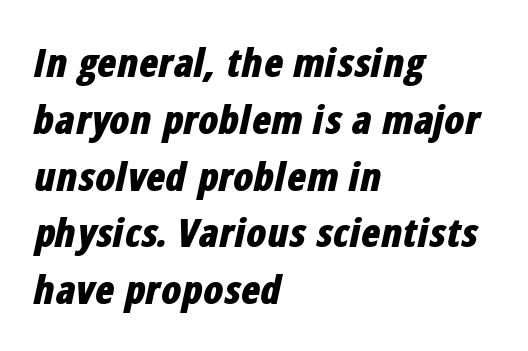
Q: Is the text bold? A: Yes.
Q: Is the text italic (slanted)? A: Yes, it leans right by about 12 degrees.
Q: Is the text underlined? A: No.
Q: How is the paragraph aligned? A: Left-aligned.
Q: Is the spacing between letters normal or unusually wide? A: Normal.
Q: Is the spacing between lines tight, normal or loose? A: Normal.
Q: Width (condensed, normal, or wide)? A: Condensed.
Q: Stroke contrast? A: Low.
Q: x-height? A: Medium.
Q: Monospaced? A: No.
